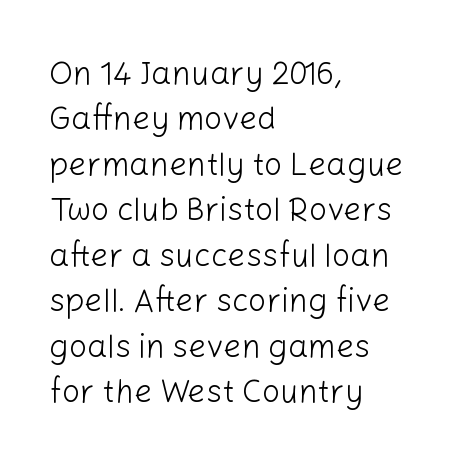
Q: Is the text bold? A: No.
Q: Is the text italic (slanted)? A: No, it is upright.
Q: Is the typeface a serif or a sans-serif typeface? A: Sans-serif.
Q: Is the text underlined? A: No.
Q: How is the paragraph aligned? A: Left-aligned.
Q: Is the spacing between letters normal or unusually wide? A: Normal.
Q: Is the spacing between lines tight, normal or loose? A: Normal.
Q: Width (condensed, normal, or wide)? A: Normal.
Q: Stroke contrast? A: Low.
Q: x-height? A: Medium.
Q: Monospaced? A: No.
